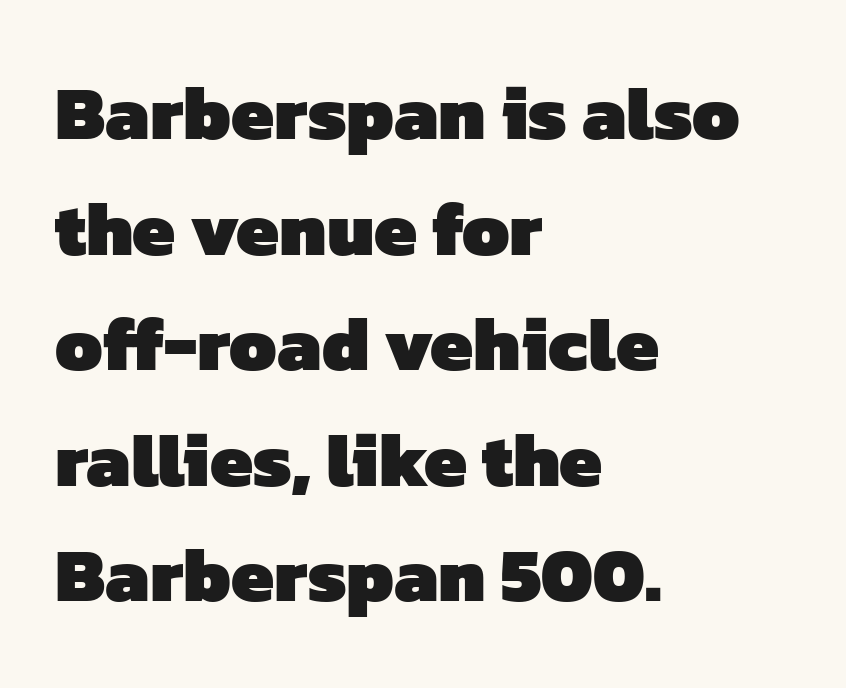
{"serif": "no", "bold": "yes", "weight": "heavy", "width": "normal", "stroke_contrast": "low", "x_height": "medium", "monospaced": "no", "underline": "no", "align": "left", "line_spacing": "normal", "line_spacing_ratio": 1.52, "letter_spacing": "normal", "letter_spacing_em": 0.0, "glyph_px": 76}
